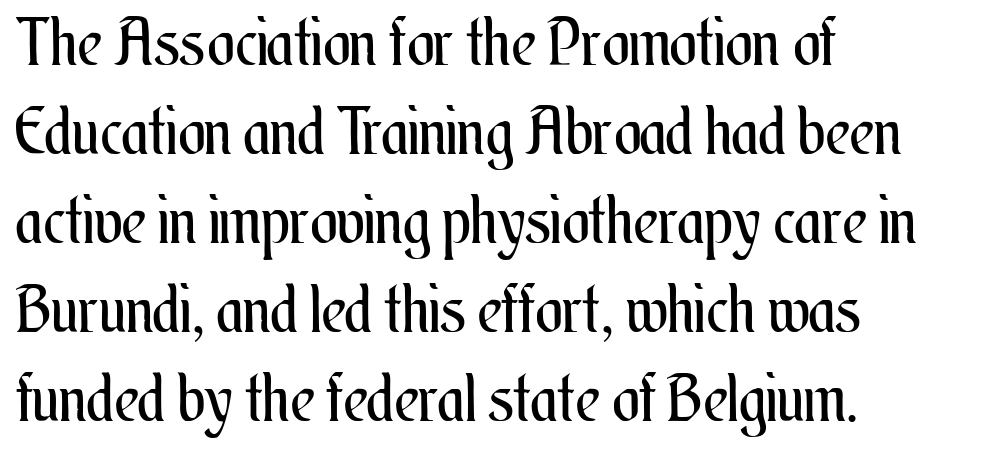
Q: Is the text bold? A: No.
Q: Is the text italic (slanted)? A: No, it is upright.
Q: Is the text underlined? A: No.
Q: How is the paragraph aligned? A: Left-aligned.
Q: Is the spacing between letters normal or unusually wide? A: Normal.
Q: Is the spacing between lines tight, normal or loose? A: Normal.
Q: Width (condensed, normal, or wide)? A: Condensed.
Q: Stroke contrast? A: Medium.
Q: x-height? A: Small.
Q: Monospaced? A: No.
